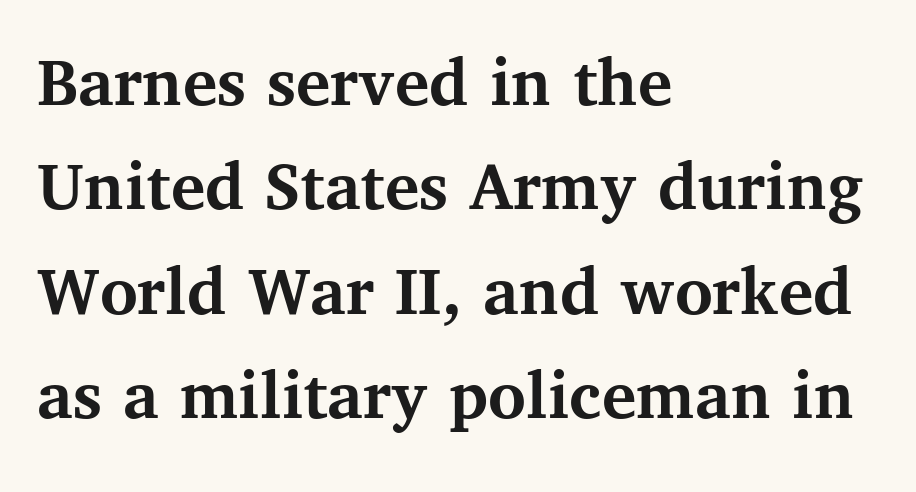
Layout note: lines flush left. Quick note: interline space is typical. A full-strength bold gives these letters their thick strokes. Yep, those are serifs on the letters.
